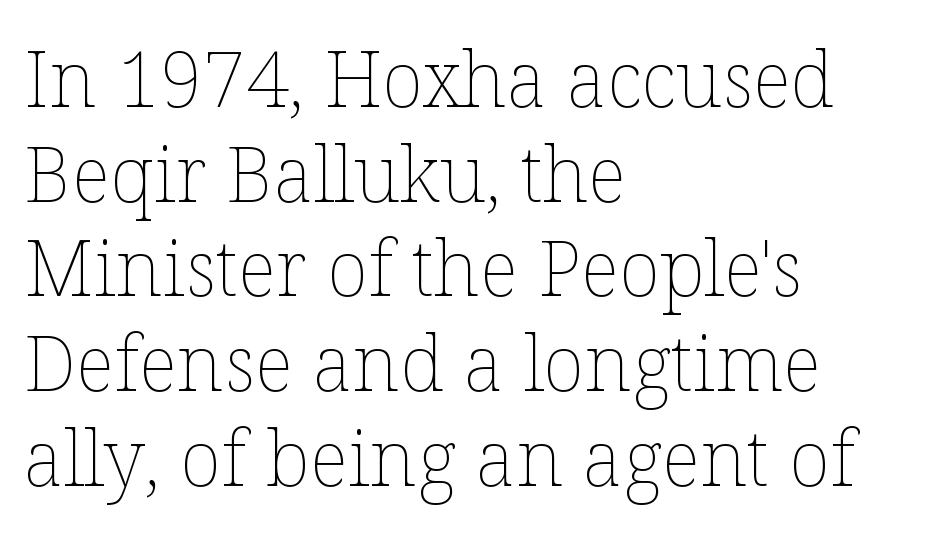
The image shows 77 px thin type, upright; set left-aligned, line spacing 1.23x, normal letter spacing, not underlined; low stroke contrast and a medium x-height.
